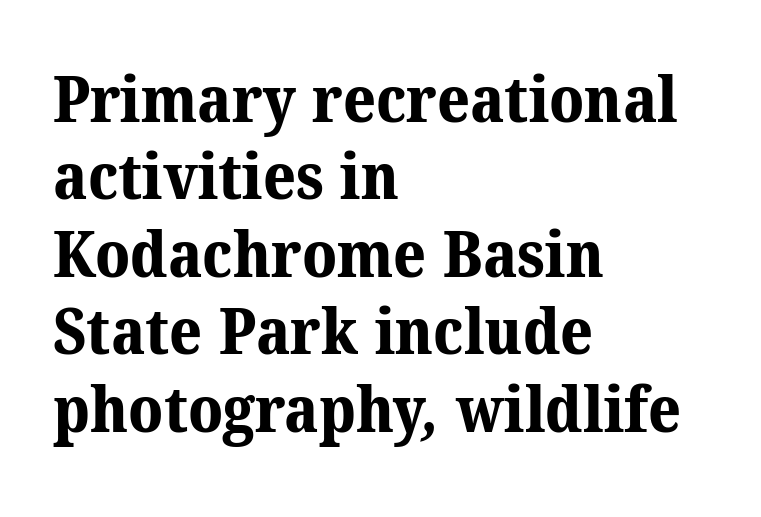
The image shows 64 px bold serif type; set left-aligned, line spacing 1.21x, normal letter spacing, not underlined; medium stroke contrast and a medium x-height.
